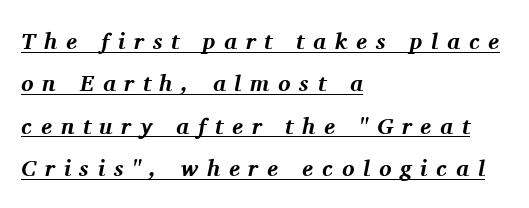
Q: Is the text bold? A: Yes.
Q: Is the text italic (slanted)? A: Yes, it leans right by about 11 degrees.
Q: Is the text underlined? A: Yes.
Q: How is the paragraph aligned? A: Left-aligned.
Q: Is the spacing between letters normal or unusually wide? A: Unusually wide.
